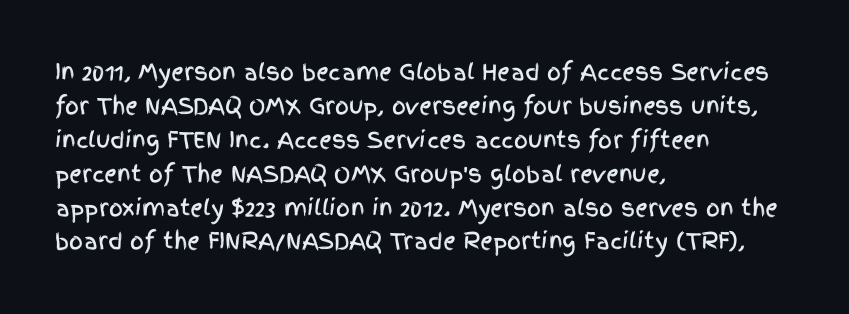
The image shows 22 px text type, upright; set left-aligned, normal line spacing (1.54x), normal letter spacing, not underlined.
